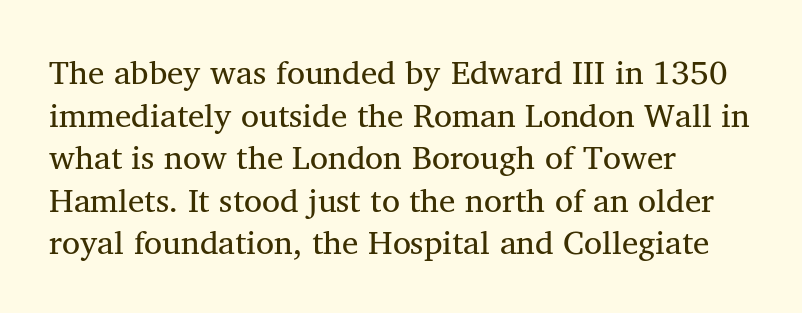
Q: Is the text bold? A: No.
Q: Is the text italic (slanted)? A: No, it is upright.
Q: Is the typeface a serif or a sans-serif typeface? A: Serif.
Q: Is the text underlined? A: No.
Q: How is the paragraph aligned? A: Left-aligned.
Q: Is the spacing between letters normal or unusually wide? A: Normal.
Q: Is the spacing between lines tight, normal or loose? A: Normal.
Q: Width (condensed, normal, or wide)? A: Normal.
Q: Stroke contrast? A: Medium.
Q: x-height? A: Medium.
Q: Monospaced? A: No.
